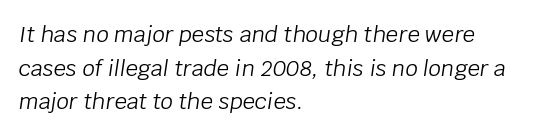
The image shows 22 px text type, italic (leaning right); set left-aligned, normal line spacing (1.53x), normal letter spacing, not underlined.
